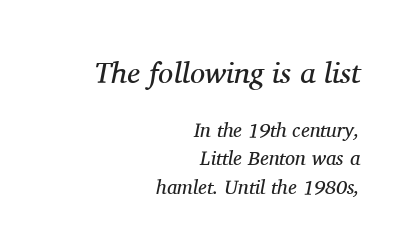
One-word summary of the alignment: right. Examine the stroke ends and you'll spot serifs. Yep, that's italic — everything's leaning. The rendering uses natural spacing where letterforms have individual widths. Words appear dense and cohesive because spacing is normal.
